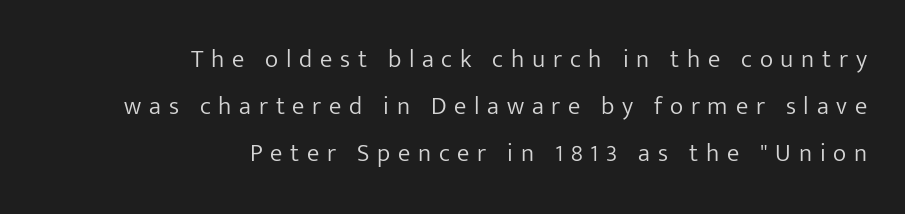
The gap between lines stays unmarked. Short and long lines alike share a common ending point at right. Characters remain perfectly vertical along every line. Weight: regular or lighter.
